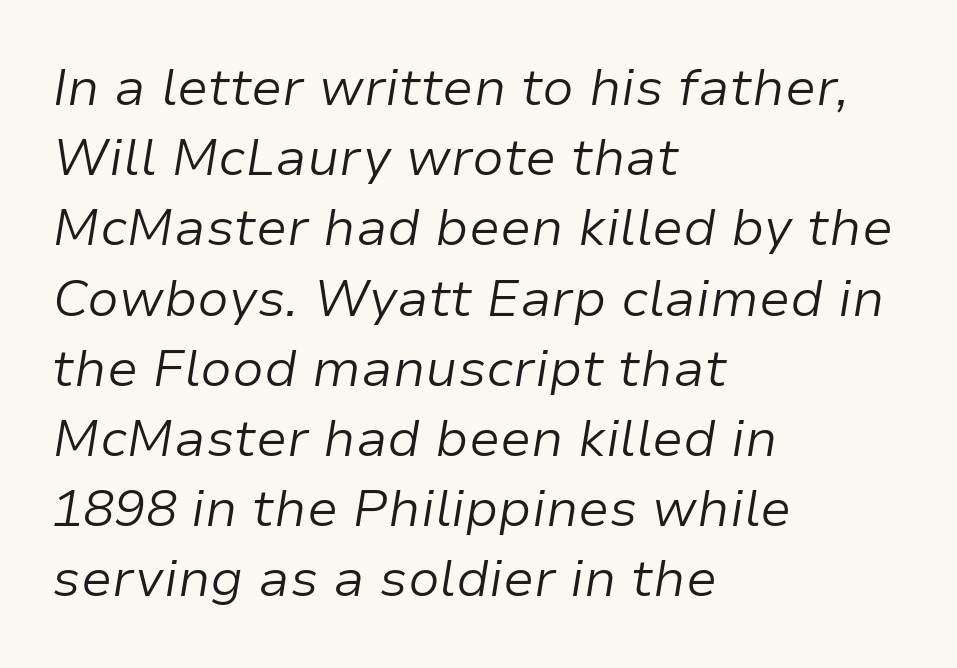
{"italic": "yes", "lean": "right", "slant_degrees": 9, "bold": "no", "weight": "light", "width": "normal", "stroke_contrast": "low", "x_height": "medium", "monospaced": "no", "underline": "no", "align": "left", "line_spacing": "normal", "line_spacing_ratio": 1.35, "letter_spacing": "normal", "letter_spacing_em": 0.0, "glyph_px": 52}
